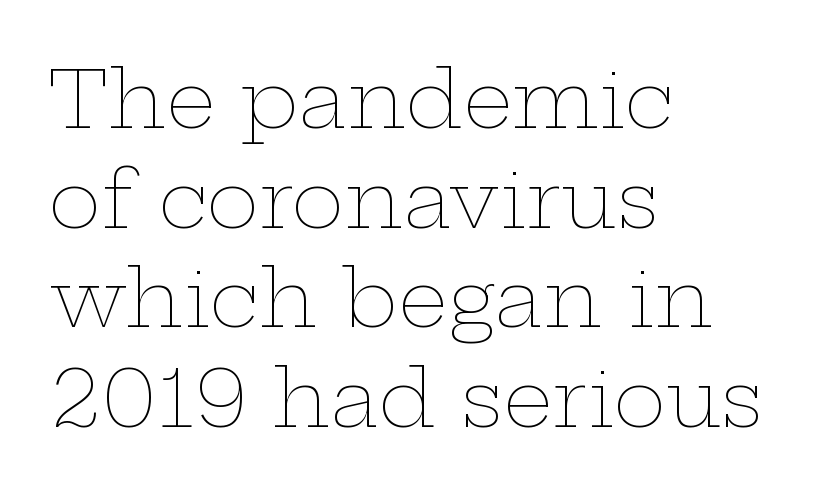
The image shows 79 px thin, wide type, upright; set left-aligned, normal line spacing (1.26x), normal letter spacing, not underlined; low stroke contrast and a medium x-height.
